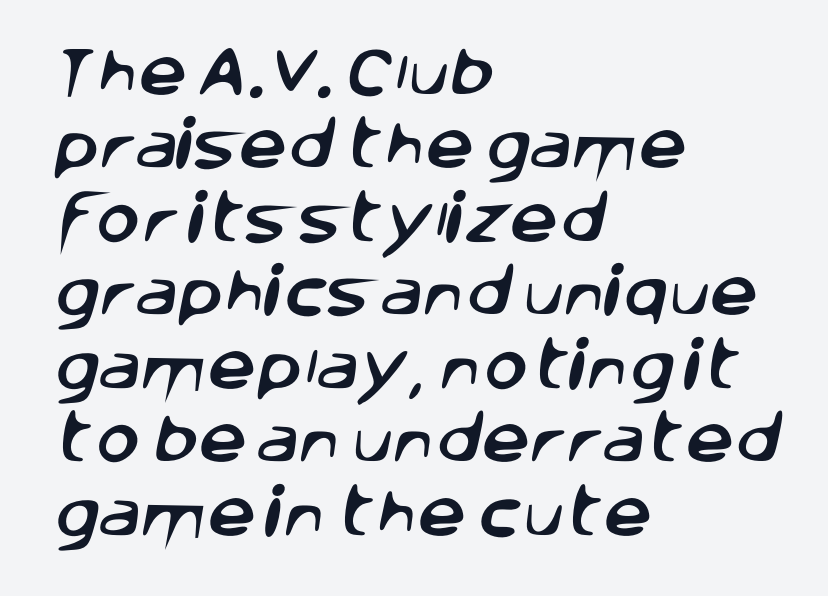
The image shows 54 px sans-serif type; set left-aligned, normal line spacing (1.36x), normal letter spacing, not underlined; low stroke contrast and a large x-height.
